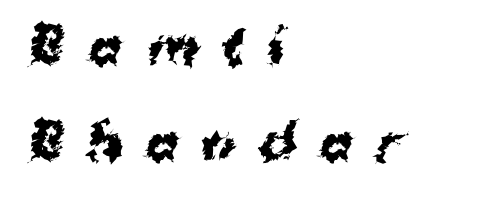
The image shows 49 px bold sans-serif type; set left-aligned, loose line spacing (1.95x), unusually wide letter spacing (+0.48 em), not underlined; medium stroke contrast and a medium x-height.
